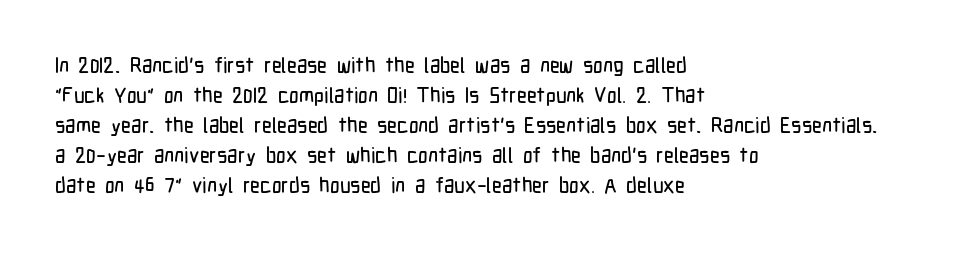
Q: Is the text italic (slanted)? A: No, it is upright.
Q: Is the text underlined? A: No.
Q: How is the paragraph aligned? A: Left-aligned.
Q: Is the spacing between letters normal or unusually wide? A: Normal.
Q: Is the spacing between lines tight, normal or loose? A: Normal.
